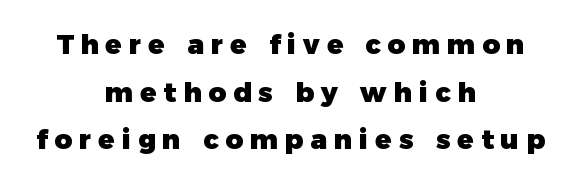
{"bold": "yes", "underline": "no", "align": "center", "line_spacing_ratio": 1.76, "letter_spacing": "wide", "letter_spacing_em": 0.26, "glyph_px": 27}
